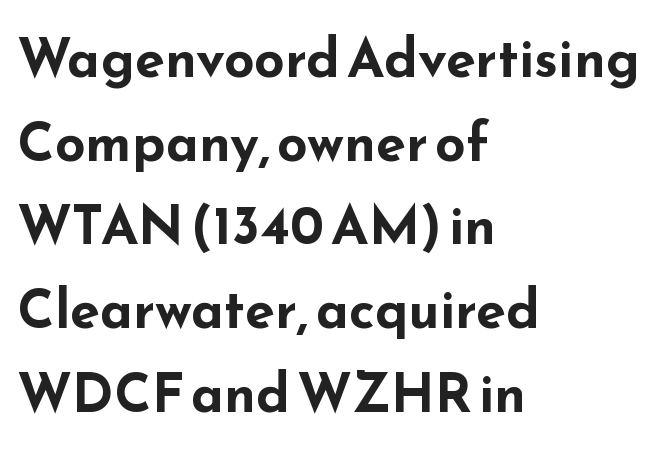
The image shows 54 px bold, wide sans-serif type, upright; set left-aligned, normal line spacing (1.55x), normal letter spacing, not underlined; low stroke contrast and a small x-height.
